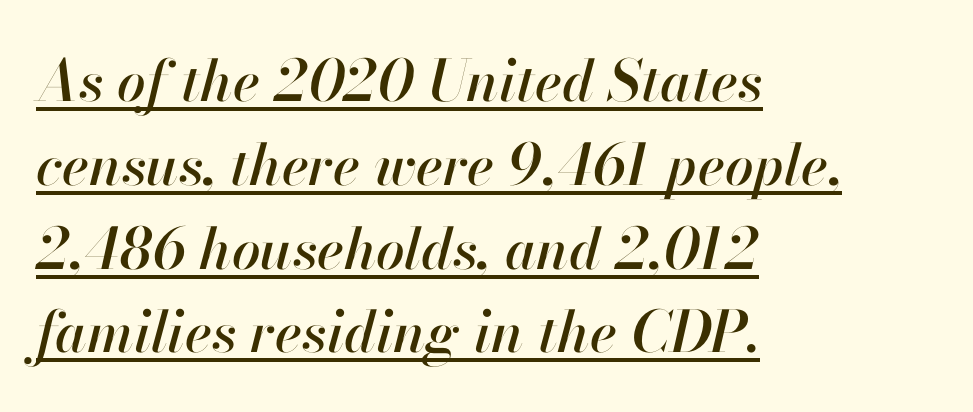
Q: Is the text italic (slanted)? A: Yes, it leans right by about 13 degrees.
Q: Is the text underlined? A: Yes.
Q: How is the paragraph aligned? A: Left-aligned.
Q: Is the spacing between letters normal or unusually wide? A: Normal.
Q: Is the spacing between lines tight, normal or loose? A: Normal.
Q: Width (condensed, normal, or wide)? A: Normal.
Q: Stroke contrast? A: High.
Q: x-height? A: Small.
Q: Monospaced? A: No.
